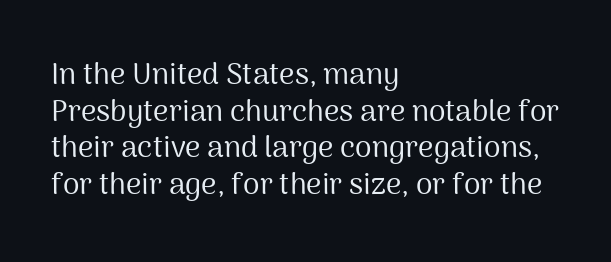
{"serif": "no", "italic": "no", "bold": "no", "weight": "regular", "width": "normal", "stroke_contrast": "medium", "x_height": "medium", "monospaced": "no", "underline": "no", "align": "left", "line_spacing_ratio": 1.22, "letter_spacing": "normal", "letter_spacing_em": 0.0, "glyph_px": 30}
